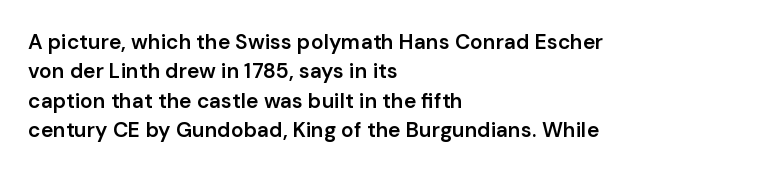
The image shows 21 px text type, upright; set left-aligned, normal line spacing (1.4x), normal letter spacing, not underlined.
